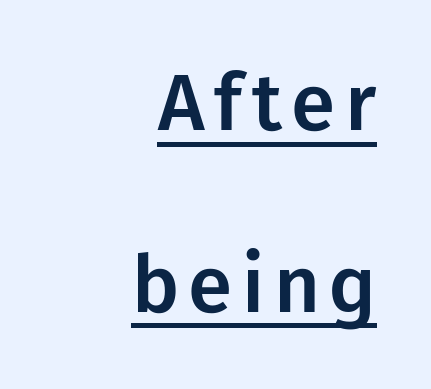
Q: Is the text italic (slanted)? A: No, it is upright.
Q: Is the typeface a serif or a sans-serif typeface? A: Sans-serif.
Q: Is the text underlined? A: Yes.
Q: How is the paragraph aligned? A: Right-aligned.
Q: Is the spacing between lines tight, normal or loose? A: Loose.
Q: Width (condensed, normal, or wide)? A: Normal.
Q: Stroke contrast? A: Low.
Q: x-height? A: Medium.
Q: Monospaced? A: No.
